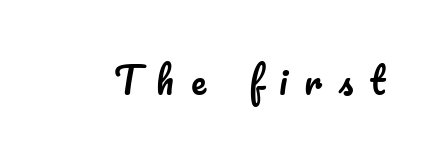
Descenders hang freely into open space. You could not count columns in this text — the font is proportionally spaced. The face used here is rendered with a markedly widened letterfit.
